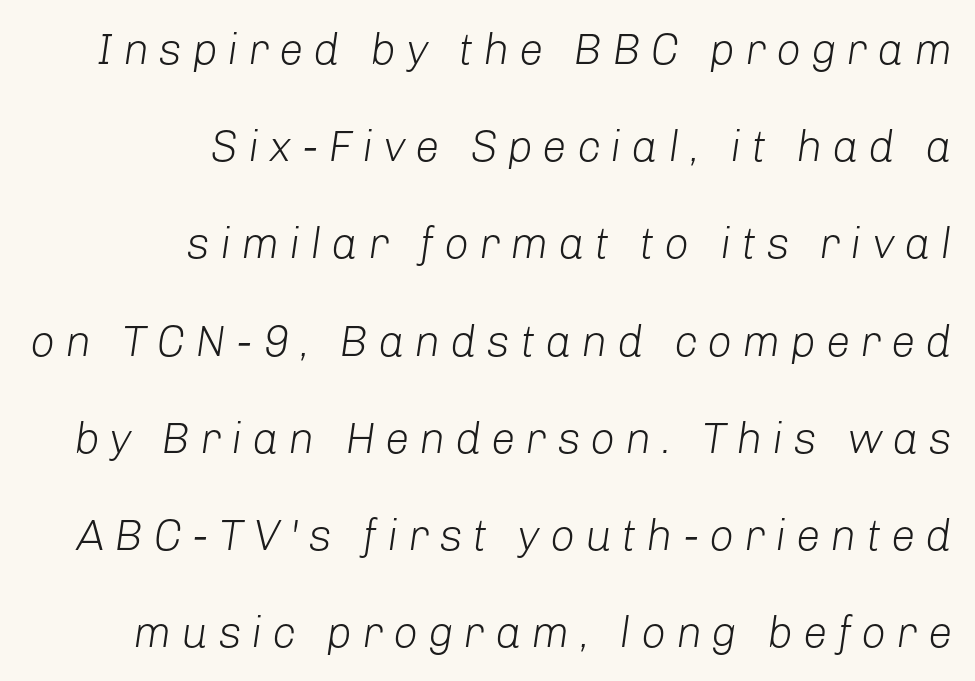
Q: Is the text bold? A: No.
Q: Is the text italic (slanted)? A: Yes, it leans right by about 8 degrees.
Q: Is the text underlined? A: No.
Q: How is the paragraph aligned? A: Right-aligned.
Q: Is the spacing between letters normal or unusually wide? A: Unusually wide.
Q: Is the spacing between lines tight, normal or loose? A: Loose.
Q: Width (condensed, normal, or wide)? A: Normal.
Q: Stroke contrast? A: Low.
Q: x-height? A: Medium.
Q: Monospaced? A: No.
